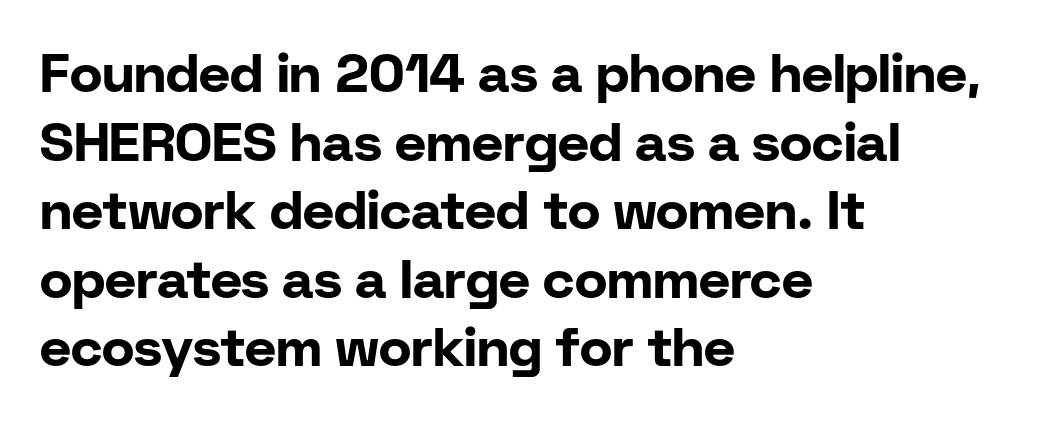
The image shows 54 px bold sans-serif type, upright; set left-aligned, normal line spacing (1.27x), normal letter spacing, not underlined; low stroke contrast and a medium x-height.
